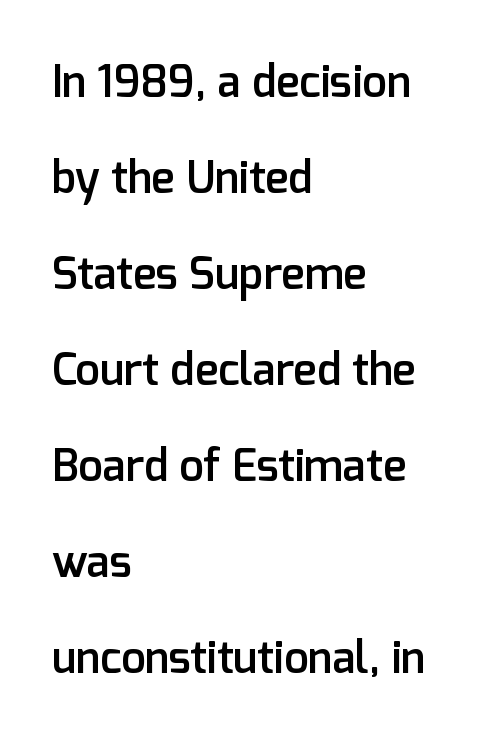
Q: Is the text bold? A: Semi-bold.
Q: Is the text italic (slanted)? A: No, it is upright.
Q: Is the typeface a serif or a sans-serif typeface? A: Sans-serif.
Q: Is the text underlined? A: No.
Q: How is the paragraph aligned? A: Left-aligned.
Q: Is the spacing between letters normal or unusually wide? A: Normal.
Q: Is the spacing between lines tight, normal or loose? A: Loose.
Q: Width (condensed, normal, or wide)? A: Normal.
Q: Stroke contrast? A: Low.
Q: x-height? A: Medium.
Q: Monospaced? A: No.
